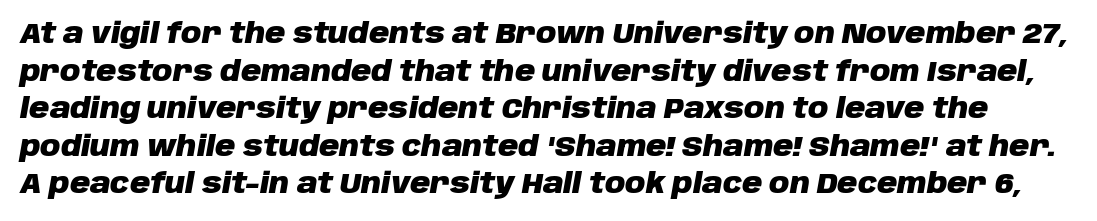
Q: Is the text bold? A: Yes.
Q: Is the text italic (slanted)? A: Yes, it leans right by about 10 degrees.
Q: Is the text underlined? A: No.
Q: Is the spacing between letters normal or unusually wide? A: Normal.
Q: Is the spacing between lines tight, normal or loose? A: Normal.
Q: Width (condensed, normal, or wide)? A: Normal.
Q: Stroke contrast? A: Low.
Q: x-height? A: Large.
Q: Monospaced? A: No.
